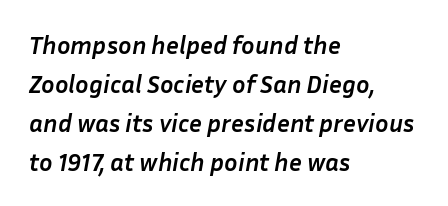
Q: Is the text bold? A: Yes.
Q: Is the text italic (slanted)? A: Yes, it leans right by about 10 degrees.
Q: Is the text underlined? A: No.
Q: How is the paragraph aligned? A: Left-aligned.
Q: Is the spacing between letters normal or unusually wide? A: Normal.
Q: Is the spacing between lines tight, normal or loose? A: Normal.
